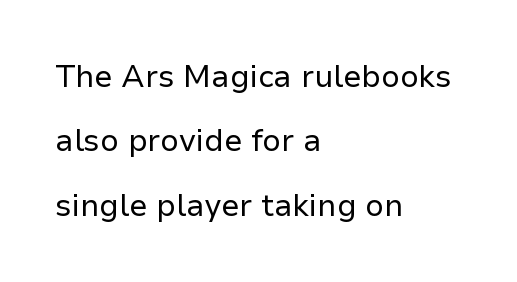
The image shows 31 px regular-weight sans-serif type, upright; set left-aligned, loose line spacing (2.08x), normal letter spacing, not underlined; low stroke contrast and a medium x-height.
